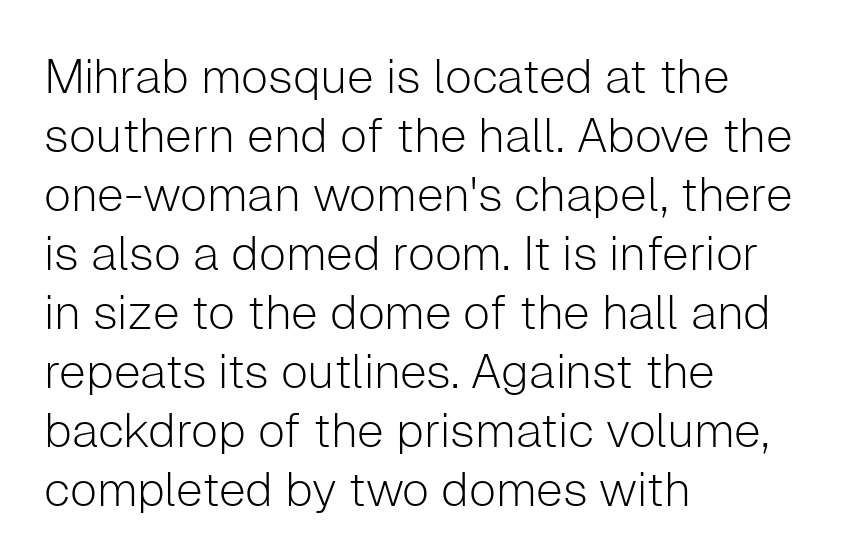
{"serif": "no", "italic": "no", "bold": "no", "weight": "light", "width": "normal", "stroke_contrast": "low", "x_height": "medium", "monospaced": "no", "underline": "no", "align": "left", "line_spacing_ratio": 1.23, "letter_spacing": "normal", "letter_spacing_em": 0.0, "glyph_px": 48}
